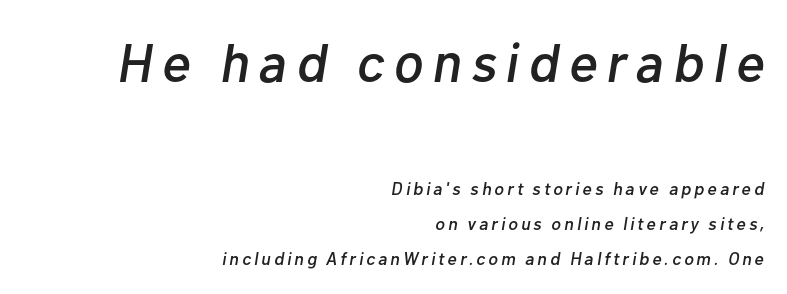
The image shows 55 px text type, italic (leaning right); set right-aligned, loose line spacing (1.96x), not underlined; the first (top) block is 3.06x larger; low stroke contrast and a medium x-height.
